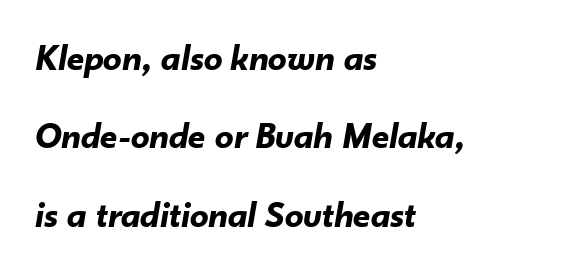
{"italic": "yes", "lean": "right", "slant_degrees": 10, "bold": "yes", "weight": "bold", "width": "normal", "stroke_contrast": "low", "x_height": "small", "monospaced": "no", "underline": "no", "align": "left", "line_spacing": "loose", "line_spacing_ratio": 2.12, "letter_spacing": "normal", "letter_spacing_em": 0.0, "glyph_px": 37}
